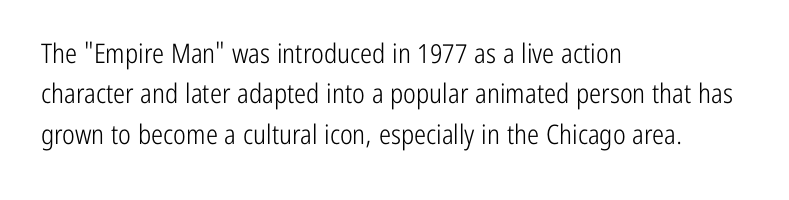
{"italic": "no", "bold": "no", "underline": "no", "align": "left", "line_spacing": "normal", "line_spacing_ratio": 1.5, "letter_spacing": "normal", "letter_spacing_em": 0.0, "glyph_px": 27}
